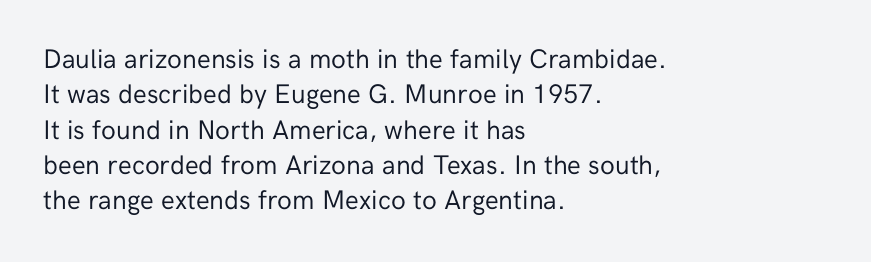
The image shows 27 px text type, upright; set left-aligned, normal line spacing (1.31x), normal letter spacing, not underlined.
